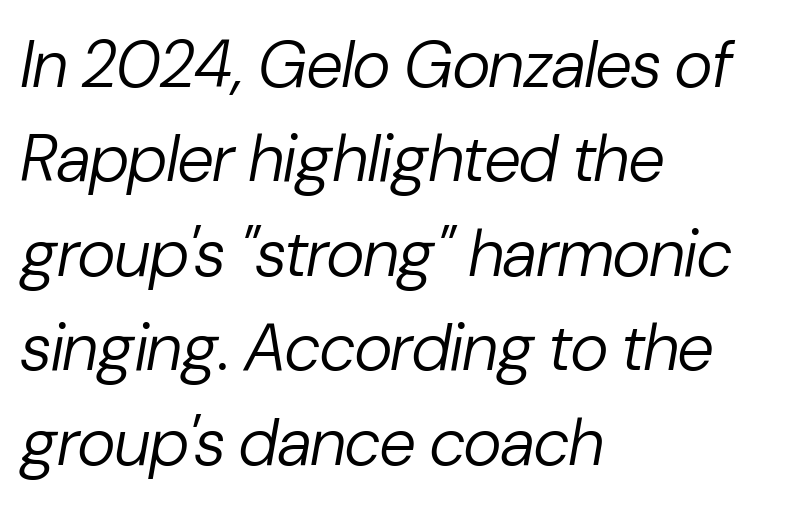
The vertical gap from one line to the next is medium. This sample uses an oblique cut, with every glyph tilted off the vertical. Ink coverage per letter is moderate at most. The paragraph shown leans on its left margin.
